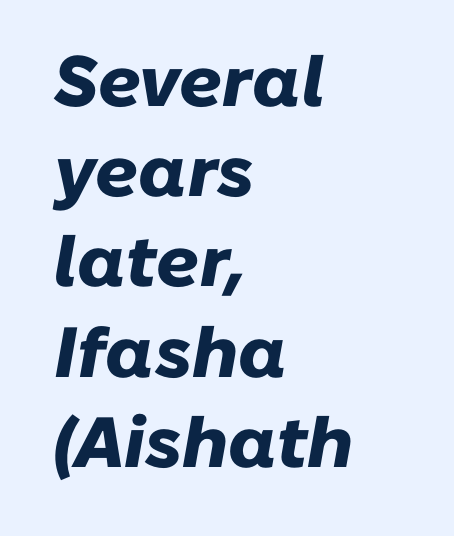
Each row of text sits above clean, open space. The lines in this sample share a left origin and differ only in where they stop. The lettering tilts uniformly, giving the passage an italic look. Heavy-handed strokes throughout: this text is bold. You could call the tracking neutral — neither tight nor loose. The rendering uses natural spacing where letterforms have individual widths.
